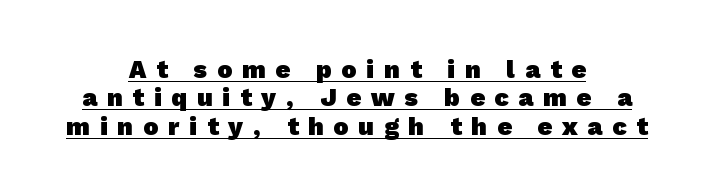
Words appear elongated and porous because spacing is wide. The text block is weighted toward neither margin, spreading evenly from the middle. What's the leading like? Squeezed, with rows nearly overlapping. Notice how a bar underscores the lettering throughout. Students, this is bold: see how much ink each stroke carries.
